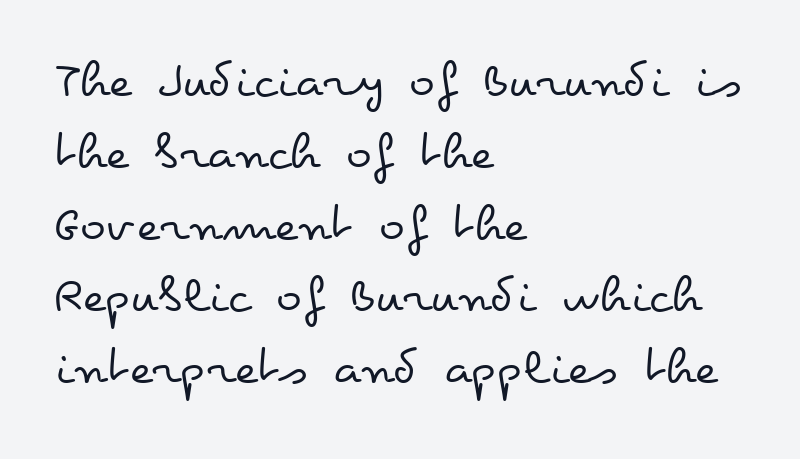
{"italic": "no", "bold": "no", "weight": "regular", "width": "wide", "stroke_contrast": "low", "x_height": "small", "monospaced": "no", "underline": "no", "align": "left", "line_spacing": "normal", "line_spacing_ratio": 1.33, "letter_spacing": "normal", "letter_spacing_em": 0.0, "glyph_px": 54}
